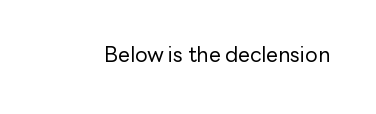
{"italic": "no", "bold": "no", "underline": "no", "letter_spacing": "normal", "letter_spacing_em": 0.0, "glyph_px": 21}
